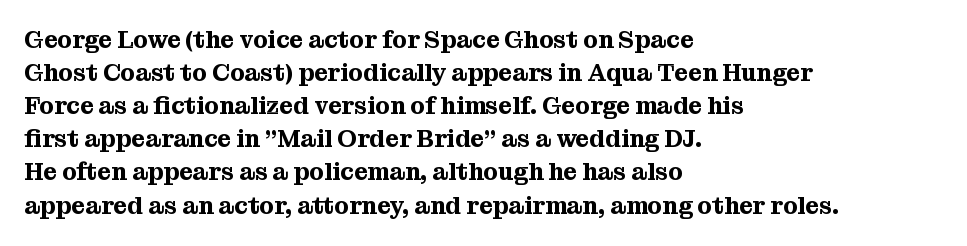
{"italic": "no", "underline": "no", "align": "left", "line_spacing": "normal", "line_spacing_ratio": 1.38, "letter_spacing": "normal", "letter_spacing_em": 0.0, "glyph_px": 24}
